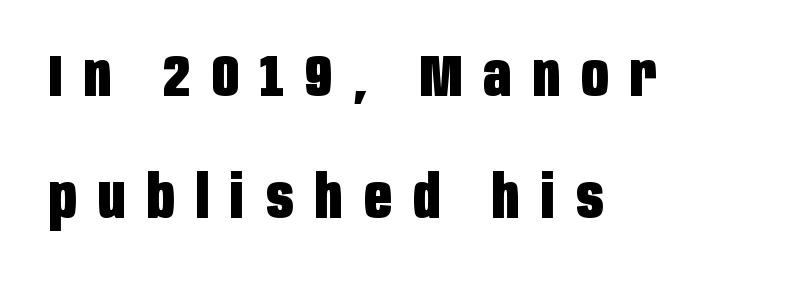
{"serif": "no", "italic": "no", "bold": "yes", "weight": "heavy", "width": "condensed", "stroke_contrast": "low", "x_height": "large", "monospaced": "no", "underline": "no", "align": "left", "line_spacing": "loose", "line_spacing_ratio": 2.06, "letter_spacing": "wide", "letter_spacing_em": 0.37, "glyph_px": 59}
